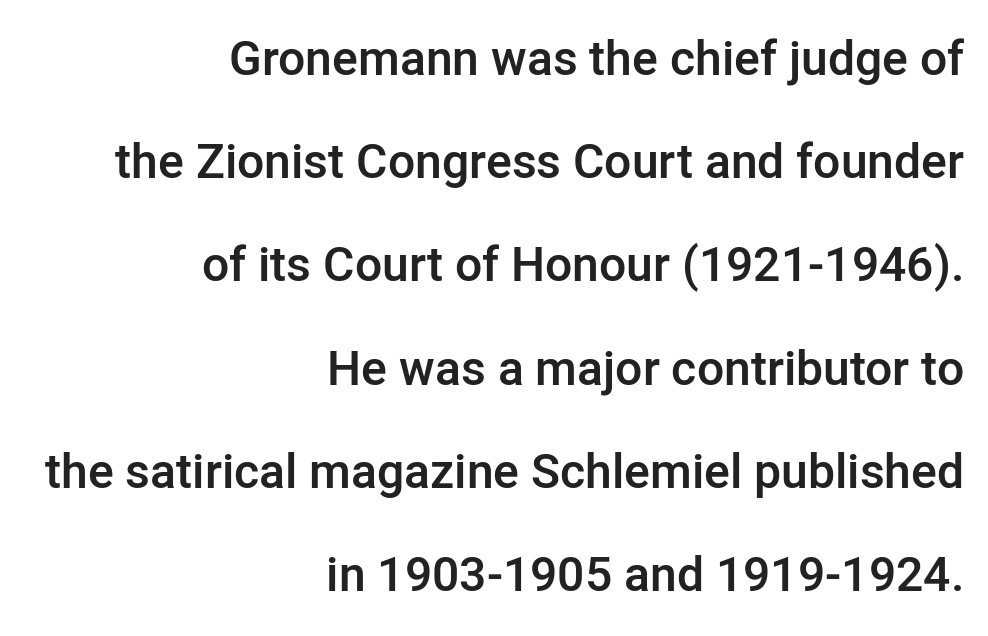
Q: Is the text bold? A: Semi-bold.
Q: Is the text italic (slanted)? A: No, it is upright.
Q: Is the typeface a serif or a sans-serif typeface? A: Sans-serif.
Q: Is the text underlined? A: No.
Q: How is the paragraph aligned? A: Right-aligned.
Q: Is the spacing between letters normal or unusually wide? A: Normal.
Q: Is the spacing between lines tight, normal or loose? A: Loose.
Q: Width (condensed, normal, or wide)? A: Normal.
Q: Stroke contrast? A: Low.
Q: x-height? A: Medium.
Q: Monospaced? A: No.
